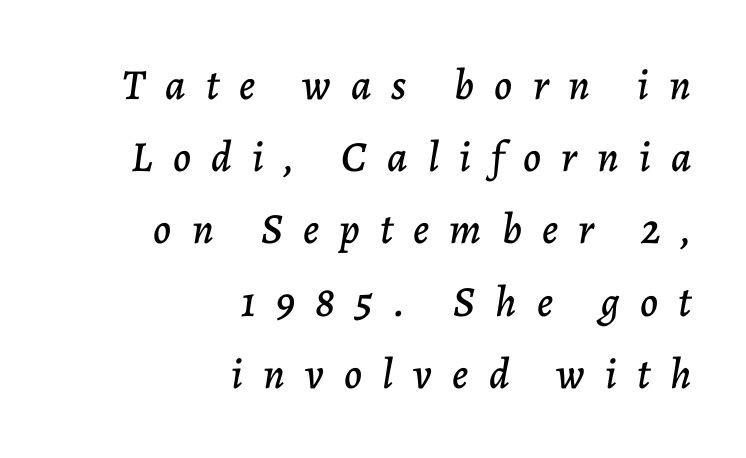
The face used here is rendered with a markedly widened letterfit. These lines stack with their right ends in a neat column. The text carries the slant typical of an italic or oblique font. Interline gaps are of average width in this sample.
